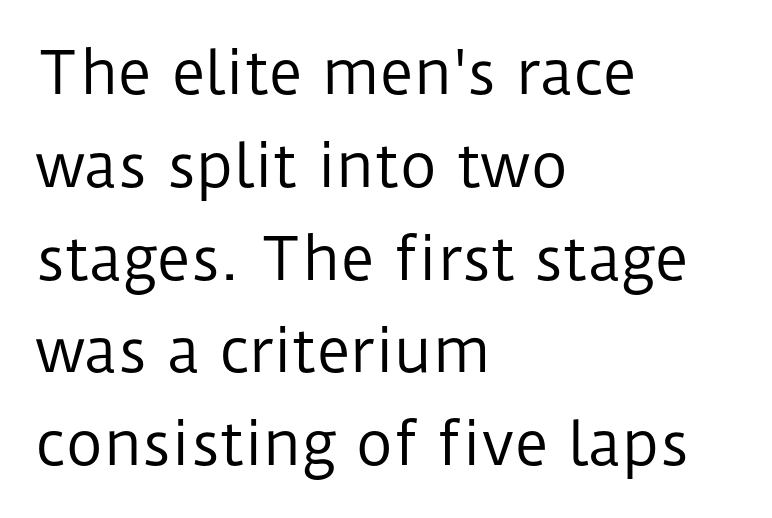
Q: Is the text bold? A: No.
Q: Is the text italic (slanted)? A: No, it is upright.
Q: Is the typeface a serif or a sans-serif typeface? A: Sans-serif.
Q: Is the text underlined? A: No.
Q: How is the paragraph aligned? A: Left-aligned.
Q: Is the spacing between letters normal or unusually wide? A: Normal.
Q: Is the spacing between lines tight, normal or loose? A: Normal.
Q: Width (condensed, normal, or wide)? A: Normal.
Q: Stroke contrast? A: Low.
Q: x-height? A: Medium.
Q: Monospaced? A: No.
